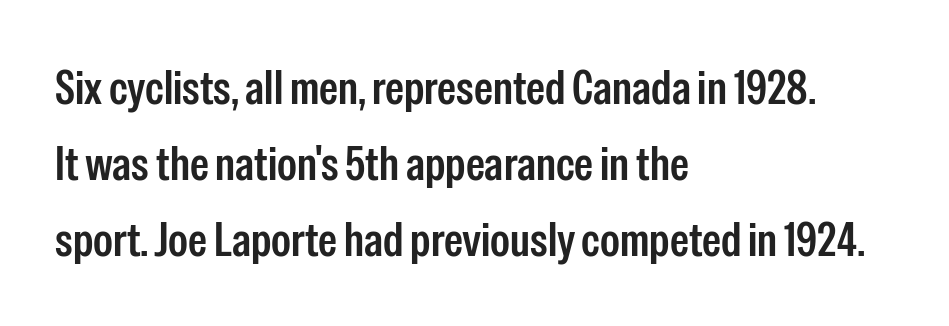
{"serif": "no", "italic": "no", "width": "condensed", "stroke_contrast": "low", "x_height": "medium", "monospaced": "no", "underline": "no", "align": "left", "line_spacing": "normal", "line_spacing_ratio": 1.58, "letter_spacing": "normal", "letter_spacing_em": 0.0, "glyph_px": 48}
